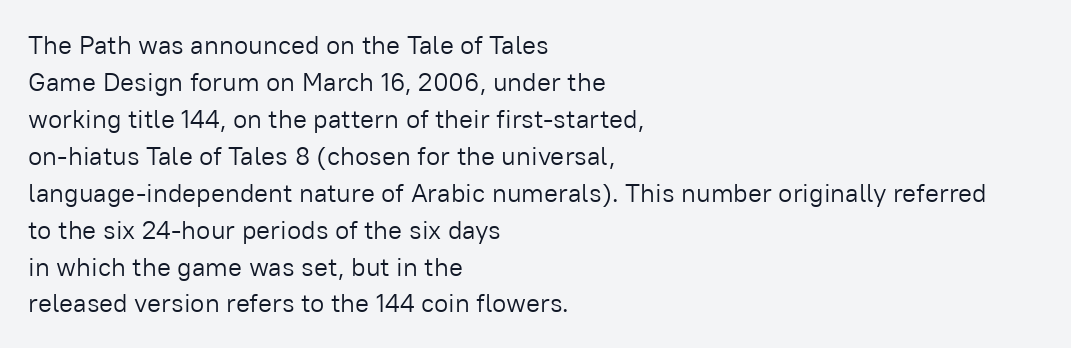
Rule under the text: the space is simply empty. The tracking reads as untouched default to a designer's eye. Compared with a typical body face, this is equally light or lighter still. A student would call this left alignment; a typographer would say flush left, rag right. The rows are spaced the way most documents space them.
